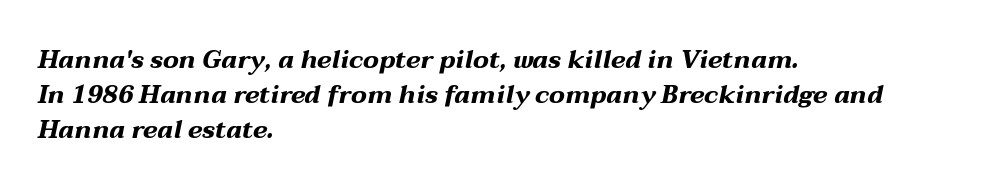
The image shows 25 px bold type, italic (leaning right); set left-aligned, normal line spacing (1.4x), normal letter spacing, not underlined.
